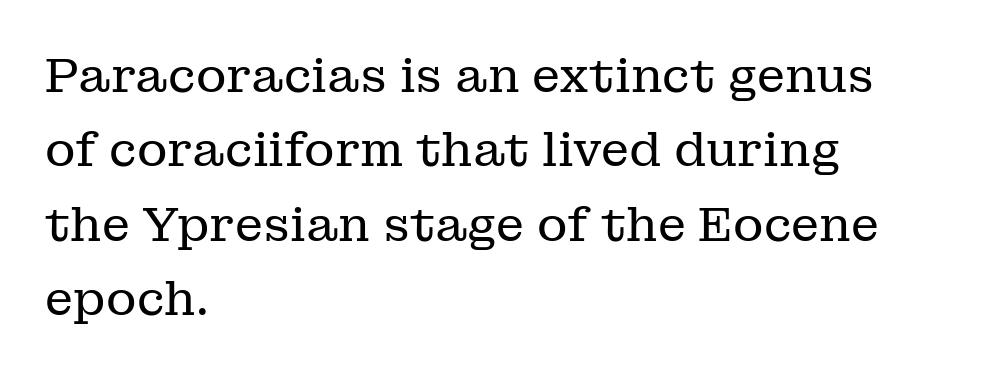
{"serif": "yes", "italic": "no", "bold": "no", "weight": "regular", "width": "normal", "stroke_contrast": "low", "x_height": "medium", "monospaced": "no", "underline": "no", "align": "left", "line_spacing": "normal", "line_spacing_ratio": 1.58, "letter_spacing": "normal", "letter_spacing_em": 0.0, "glyph_px": 47}
